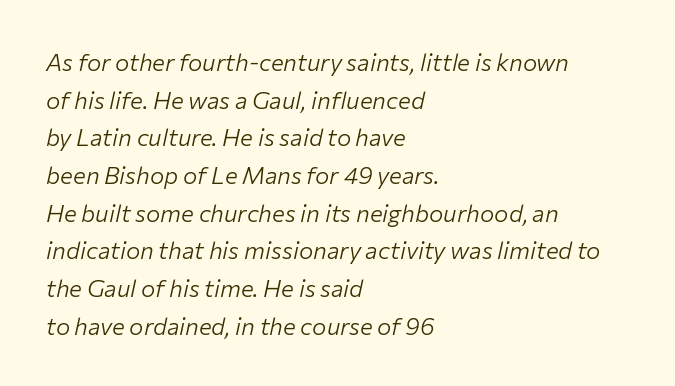
Q: Is the text bold? A: No.
Q: Is the text italic (slanted)? A: Yes, it leans right by about 12 degrees.
Q: Is the text underlined? A: No.
Q: How is the paragraph aligned? A: Left-aligned.
Q: Is the spacing between letters normal or unusually wide? A: Normal.
Q: Is the spacing between lines tight, normal or loose? A: Normal.
